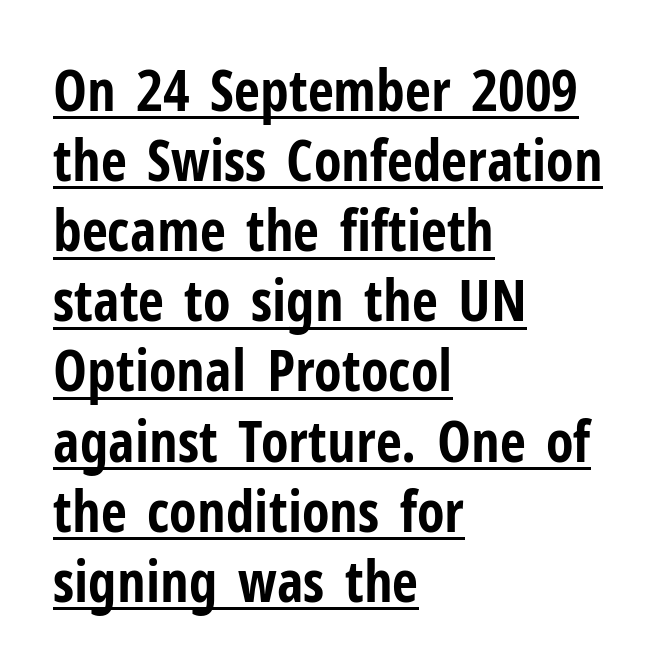
{"serif": "no", "italic": "no", "bold": "yes", "weight": "bold", "width": "condensed", "stroke_contrast": "low", "x_height": "medium", "monospaced": "no", "underline": "yes", "align": "left", "line_spacing_ratio": 1.23, "letter_spacing": "normal", "letter_spacing_em": 0.0, "glyph_px": 57}
